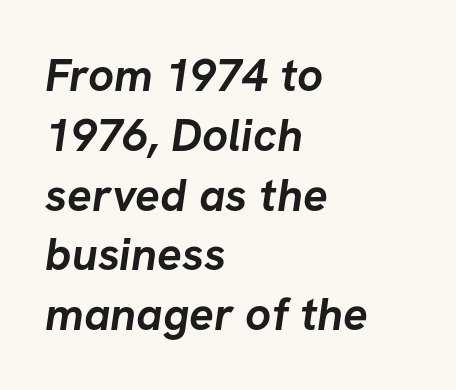
Q: Is the text bold? A: Yes.
Q: Is the typeface a serif or a sans-serif typeface? A: Sans-serif.
Q: Is the text underlined? A: No.
Q: How is the paragraph aligned? A: Left-aligned.
Q: Is the spacing between letters normal or unusually wide? A: Normal.
Q: Is the spacing between lines tight, normal or loose? A: Normal.
Q: Width (condensed, normal, or wide)? A: Normal.
Q: Stroke contrast? A: Low.
Q: x-height? A: Medium.
Q: Monospaced? A: No.
